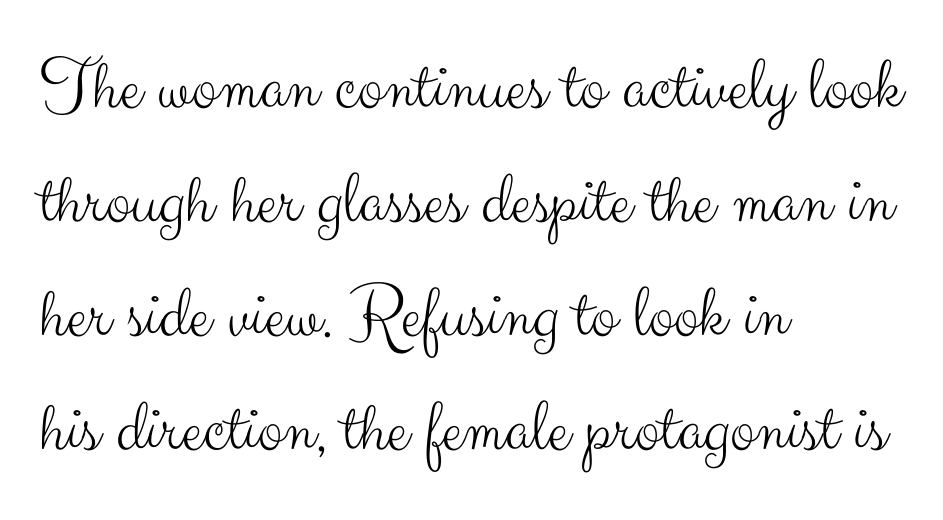
Q: Is the text bold? A: No.
Q: Is the text italic (slanted)? A: Yes.
Q: Is the typeface a serif or a sans-serif typeface? A: Sans-serif.
Q: Is the text underlined? A: No.
Q: How is the paragraph aligned? A: Left-aligned.
Q: Is the spacing between letters normal or unusually wide? A: Normal.
Q: Is the spacing between lines tight, normal or loose? A: Normal.
Q: Width (condensed, normal, or wide)? A: Normal.
Q: Stroke contrast? A: Medium.
Q: x-height? A: Small.
Q: Monospaced? A: No.
